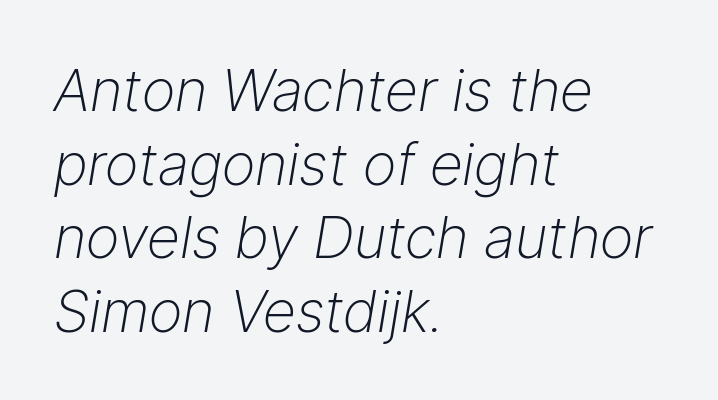
The image shows 58 px light type, italic (leaning right); set left-aligned, normal line spacing (1.27x), normal letter spacing, not underlined; low stroke contrast and a medium x-height.
